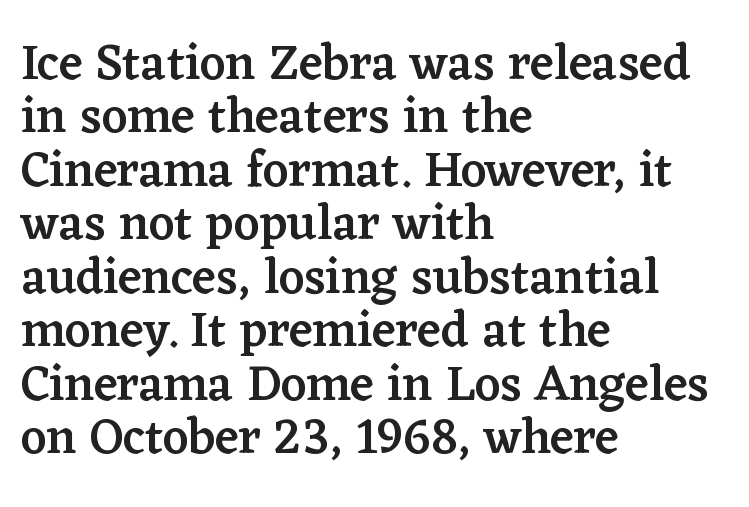
The image shows 50 px semibold serif type, upright; set left-aligned, tight line spacing (1.07x), normal letter spacing, not underlined; low stroke contrast and a medium x-height.
